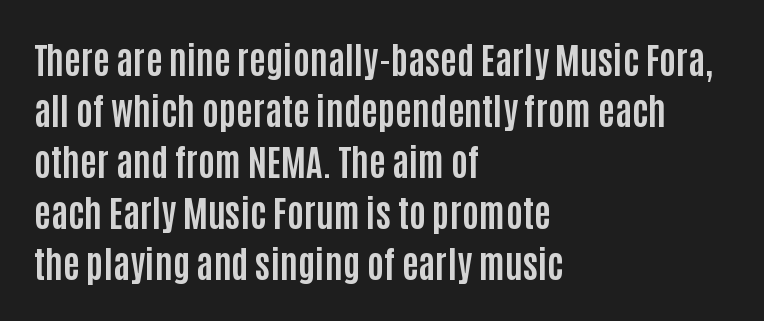
Q: Is the text bold? A: Yes.
Q: Is the text italic (slanted)? A: No, it is upright.
Q: Is the typeface a serif or a sans-serif typeface? A: Sans-serif.
Q: Is the text underlined? A: No.
Q: How is the paragraph aligned? A: Left-aligned.
Q: Is the spacing between letters normal or unusually wide? A: Normal.
Q: Is the spacing between lines tight, normal or loose? A: Normal.
Q: Width (condensed, normal, or wide)? A: Condensed.
Q: Stroke contrast? A: Low.
Q: x-height? A: Large.
Q: Monospaced? A: No.
